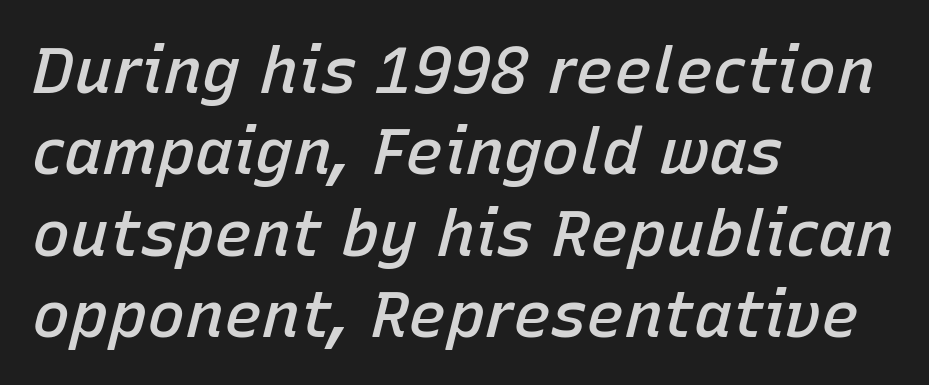
Is the letter spacing exaggerated? No — it looks like the ordinary default. Slightly chunky letters — semibold, I'd say, not full bold. The line-height multiplier appears to be the usual default. You could not count columns in this text — the font is proportionally spaced. If you drew a line through each stem, it would be angled. No word sits above an underline.
